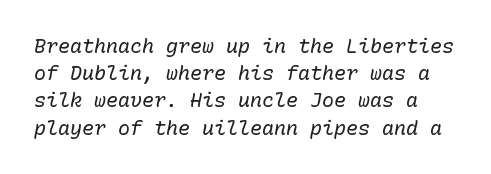
Nothing unusual about the tracking: characters are spaced as the font intends. Line spacing here is normal. The lettering tilts uniformly, giving the passage an italic look. The foot of each line stays bare and open.
